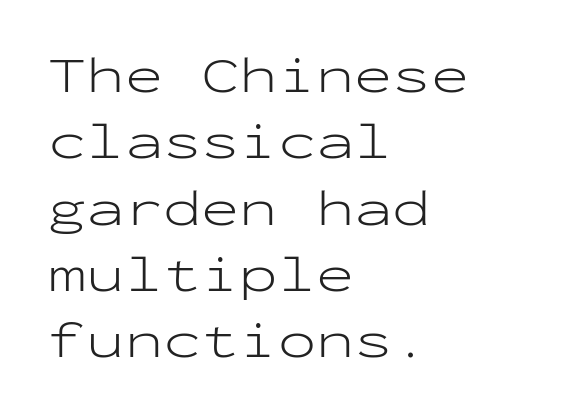
{"serif": "no", "italic": "no", "bold": "no", "weight": "light", "width": "wide", "stroke_contrast": "low", "x_height": "medium", "monospaced": "yes", "underline": "no", "align": "left", "line_spacing": "normal", "line_spacing_ratio": 1.3, "letter_spacing": "normal", "letter_spacing_em": 0.0, "glyph_px": 51}
